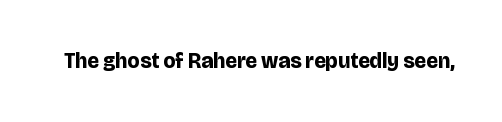
Q: Is the text bold? A: Yes.
Q: Is the text italic (slanted)? A: No, it is upright.
Q: Is the text underlined? A: No.
Q: Is the spacing between letters normal or unusually wide? A: Normal.
